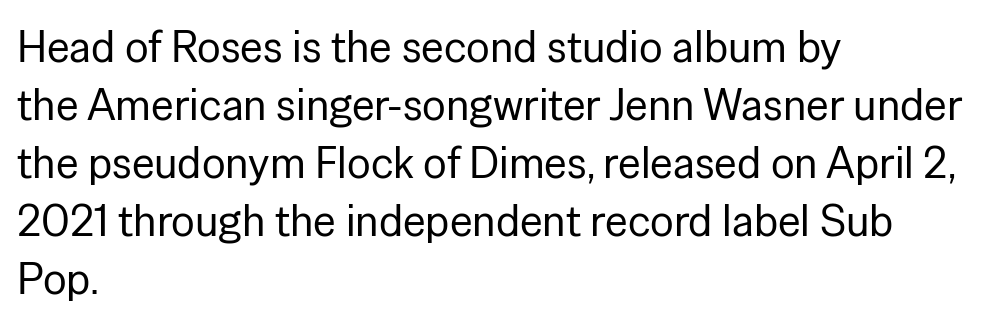
Q: Is the text bold? A: No.
Q: Is the text italic (slanted)? A: No, it is upright.
Q: Is the typeface a serif or a sans-serif typeface? A: Sans-serif.
Q: Is the text underlined? A: No.
Q: How is the paragraph aligned? A: Left-aligned.
Q: Is the spacing between letters normal or unusually wide? A: Normal.
Q: Is the spacing between lines tight, normal or loose? A: Normal.
Q: Width (condensed, normal, or wide)? A: Normal.
Q: Stroke contrast? A: Low.
Q: x-height? A: Medium.
Q: Monospaced? A: No.
